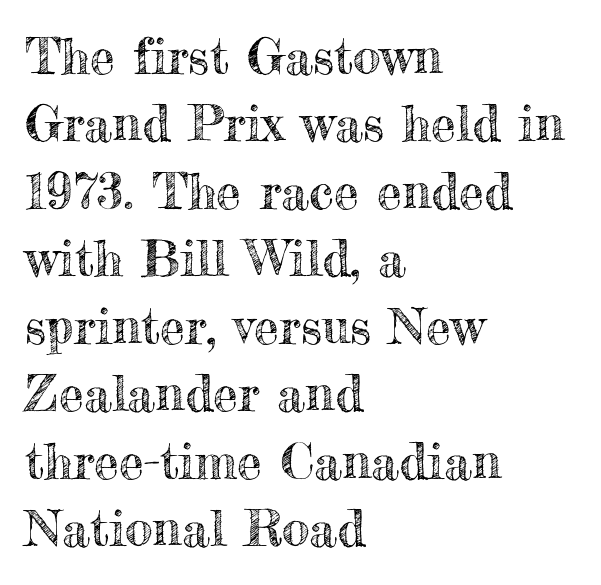
The image shows 50 px text type, upright; set left-aligned, normal line spacing (1.35x), normal letter spacing, not underlined; a small x-height.
